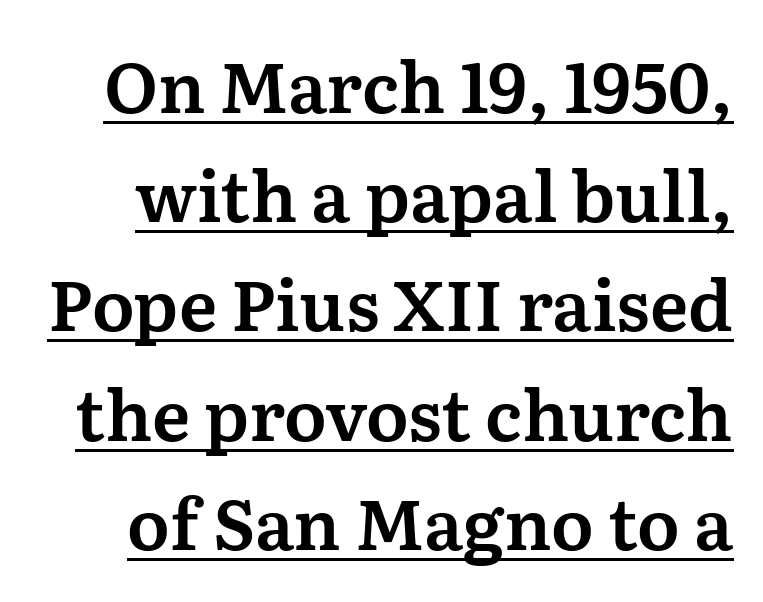
The image shows 70 px serif type, upright; set normal line spacing (1.56x), normal letter spacing, underlined; medium stroke contrast and a medium x-height.
